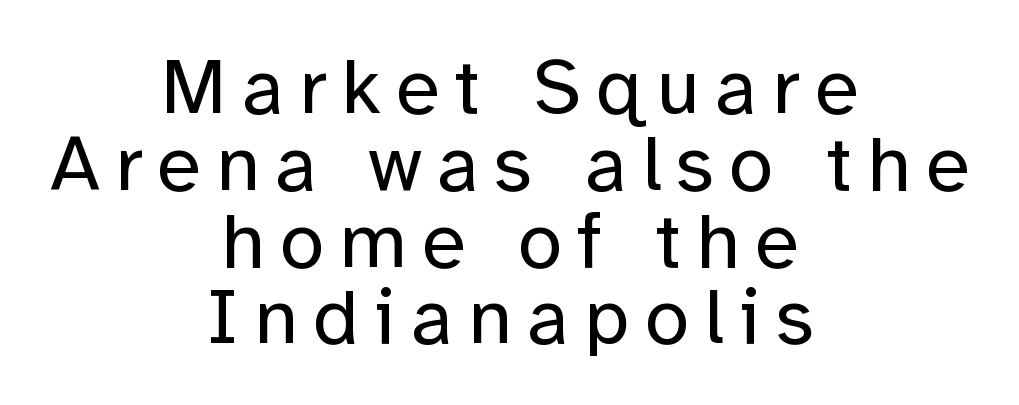
Q: Is the text bold? A: No.
Q: Is the text italic (slanted)? A: No, it is upright.
Q: Is the typeface a serif or a sans-serif typeface? A: Sans-serif.
Q: Is the text underlined? A: No.
Q: How is the paragraph aligned? A: Centered.
Q: Is the spacing between lines tight, normal or loose? A: Tight.
Q: Width (condensed, normal, or wide)? A: Normal.
Q: Stroke contrast? A: Low.
Q: x-height? A: Medium.
Q: Monospaced? A: No.
